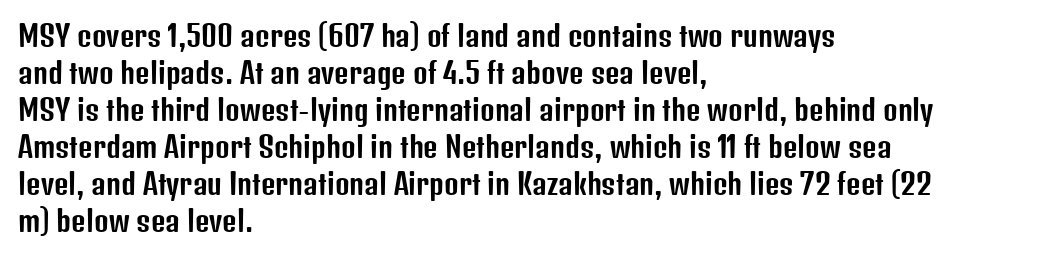
The image shows 28 px condensed sans-serif type, upright; set left-aligned, normal line spacing (1.32x), normal letter spacing, not underlined; low stroke contrast and a medium x-height.
